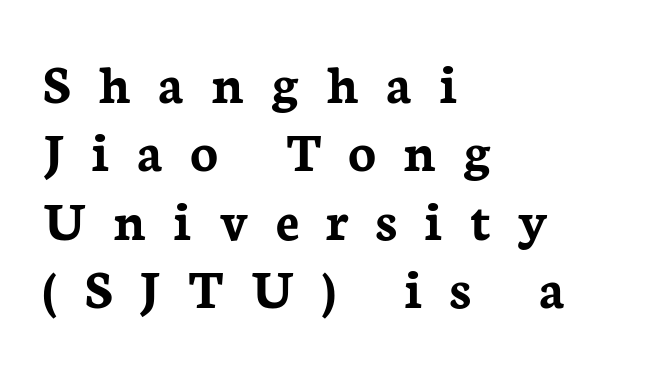
The image shows 58 px semibold serif type, upright; set left-aligned, line spacing 1.18x, unusually wide letter spacing (+0.46 em), not underlined; low stroke contrast and a medium x-height.
